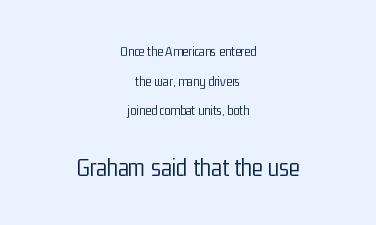
Q: Is the text bold? A: No.
Q: Is the text italic (slanted)? A: No, it is upright.
Q: Is the text underlined? A: No.
Q: How is the paragraph aligned? A: Centered.
Q: Is the spacing between letters normal or unusually wide? A: Normal.
Q: Is the spacing between lines tight, normal or loose? A: Loose.
Q: Which block of text is set in a larger size, the first (top) or the second (bottom)? A: The second (bottom) one.
